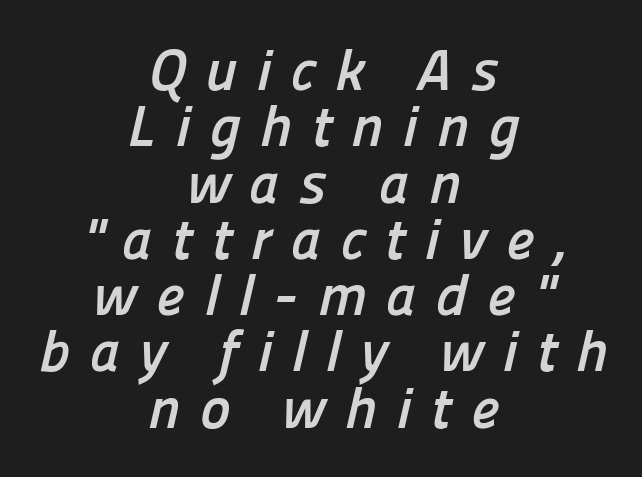
The image shows 58 px semibold sans-serif type; set centered, tight line spacing (0.97x), unusually wide letter spacing (+0.33 em), not underlined; low stroke contrast and a medium x-height.
